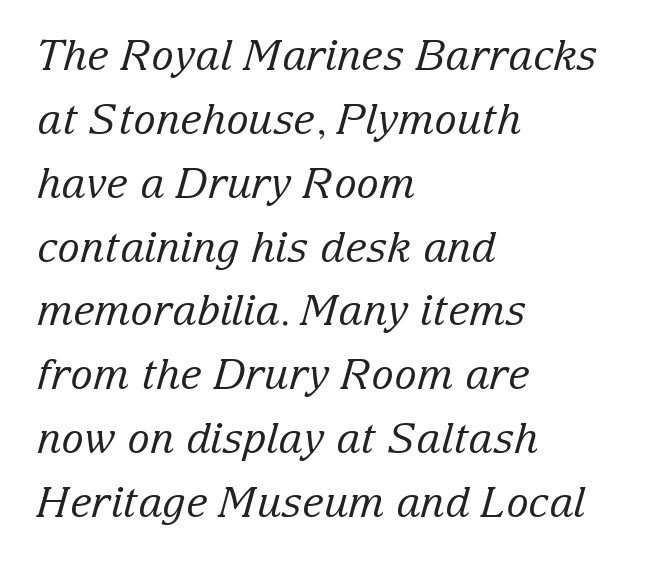
{"serif": "yes", "italic": "yes", "lean": "right", "slant_degrees": 15, "bold": "no", "weight": "regular", "width": "normal", "stroke_contrast": "low", "x_height": "medium", "monospaced": "no", "underline": "no", "align": "left", "line_spacing": "normal", "line_spacing_ratio": 1.52, "letter_spacing": "normal", "letter_spacing_em": 0.0, "glyph_px": 42}
